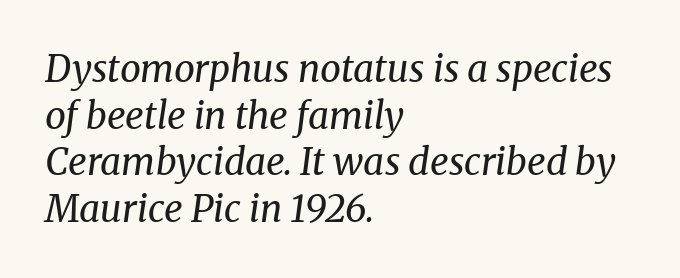
Q: Is the text bold? A: No.
Q: Is the text italic (slanted)? A: Yes, it leans right by about 8 degrees.
Q: Is the typeface a serif or a sans-serif typeface? A: Serif.
Q: Is the text underlined? A: No.
Q: How is the paragraph aligned? A: Left-aligned.
Q: Is the spacing between letters normal or unusually wide? A: Normal.
Q: Is the spacing between lines tight, normal or loose? A: Normal.
Q: Width (condensed, normal, or wide)? A: Normal.
Q: Stroke contrast? A: Medium.
Q: x-height? A: Medium.
Q: Monospaced? A: No.
